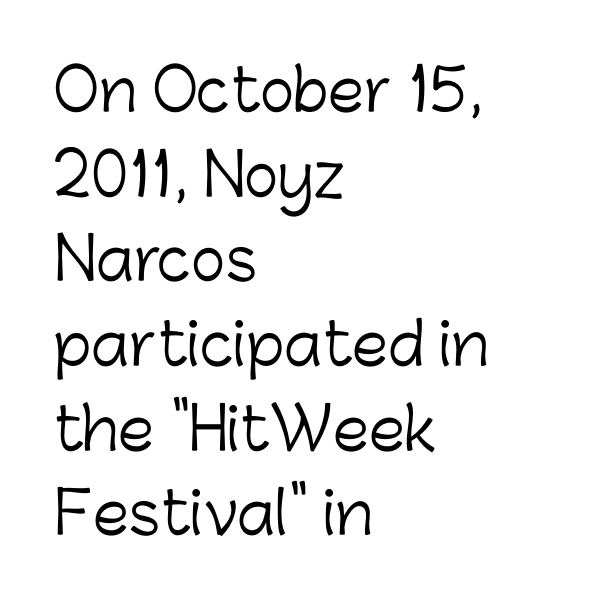
The image shows 58 px light sans-serif type, upright; set left-aligned, normal line spacing (1.46x), normal letter spacing, not underlined; low stroke contrast and a medium x-height.
